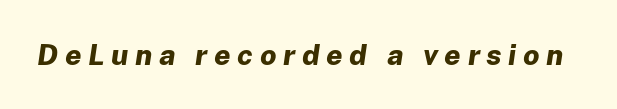
Is this a fixed-width face? No — the glyphs have proportional, varying widths. Is the letter spacing exaggerated? Yes — the characters are pushed far apart. The font's italic variant was chosen for this text. The sample has been set heavy, in full bold. Letters rest on an invisible, unmarked baseline.
